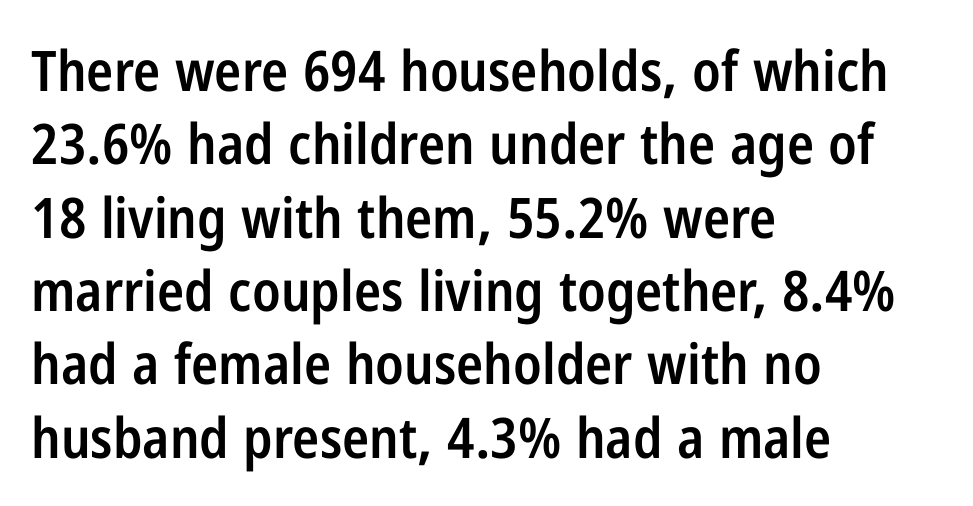
{"serif": "no", "italic": "no", "bold": "semi", "weight": "semibold", "width": "condensed", "stroke_contrast": "low", "x_height": "medium", "monospaced": "no", "underline": "no", "align": "left", "line_spacing": "normal", "line_spacing_ratio": 1.31, "letter_spacing": "normal", "letter_spacing_em": 0.0, "glyph_px": 56}
